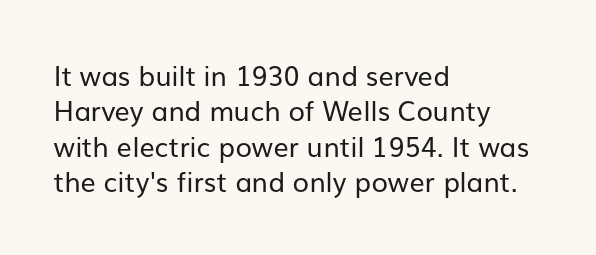
The image shows 27 px text type, upright; set left-aligned, normal line spacing (1.31x), normal letter spacing, not underlined.
